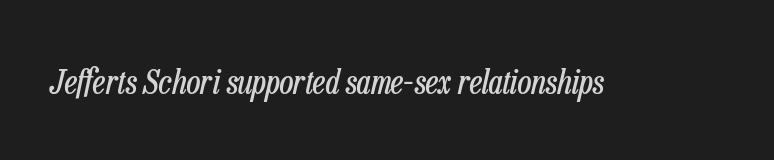
{"italic": "yes", "lean": "right", "slant_degrees": 13, "bold": "no", "weight": "regular", "width": "condensed", "stroke_contrast": "low", "x_height": "medium", "monospaced": "no", "underline": "no", "letter_spacing": "normal", "letter_spacing_em": 0.0, "glyph_px": 34}
